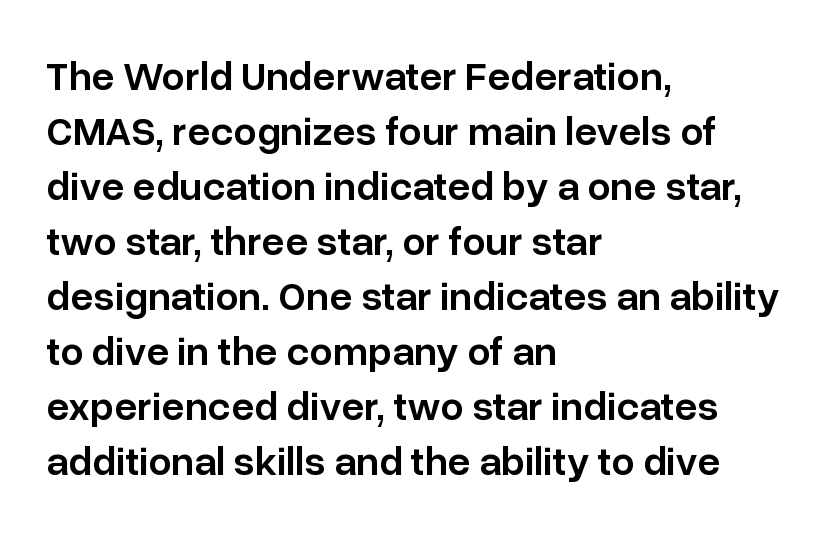
The image shows 41 px semibold sans-serif type, upright; set left-aligned, normal line spacing (1.34x), normal letter spacing, not underlined; low stroke contrast and a medium x-height.
